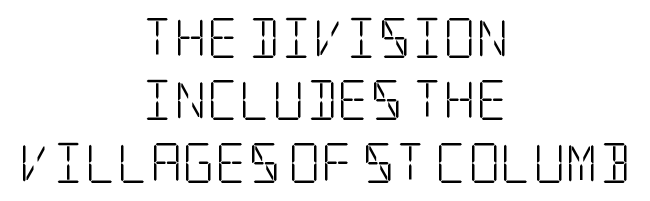
Lines of text with bare space underneath. Whoever set this chose a conventional vertical rhythm. The typography opts for an upright posture over an oblique one. The passage shown has conventional tracking throughout. Unbolded letterforms with no extra heft.
